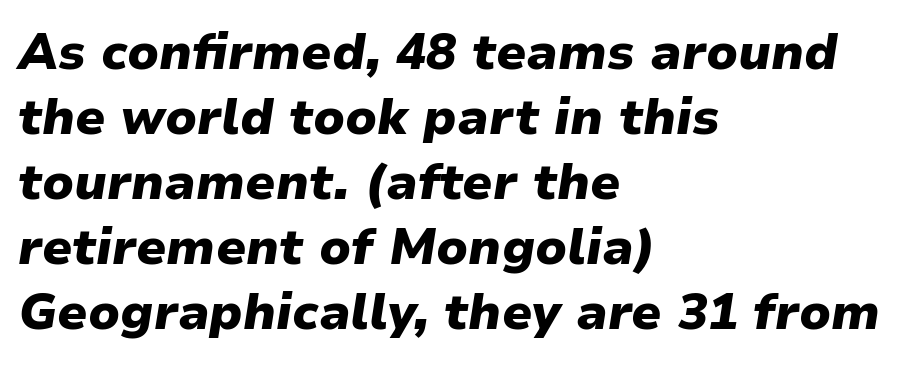
{"italic": "yes", "lean": "right", "slant_degrees": 9, "bold": "yes", "weight": "heavy", "width": "normal", "stroke_contrast": "low", "x_height": "medium", "monospaced": "no", "underline": "no", "align": "left", "line_spacing": "normal", "line_spacing_ratio": 1.3, "letter_spacing": "normal", "letter_spacing_em": 0.0, "glyph_px": 50}
